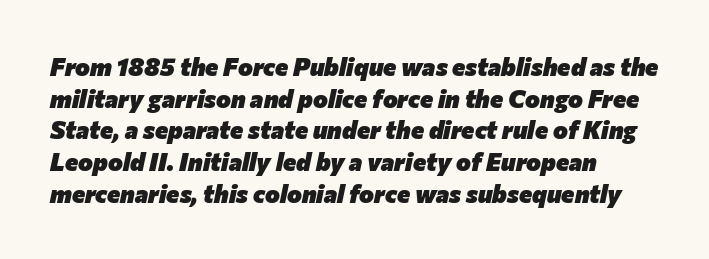
The image shows 25 px bold type, italic (leaning right); set left-aligned, normal line spacing (1.27x), normal letter spacing, not underlined.
